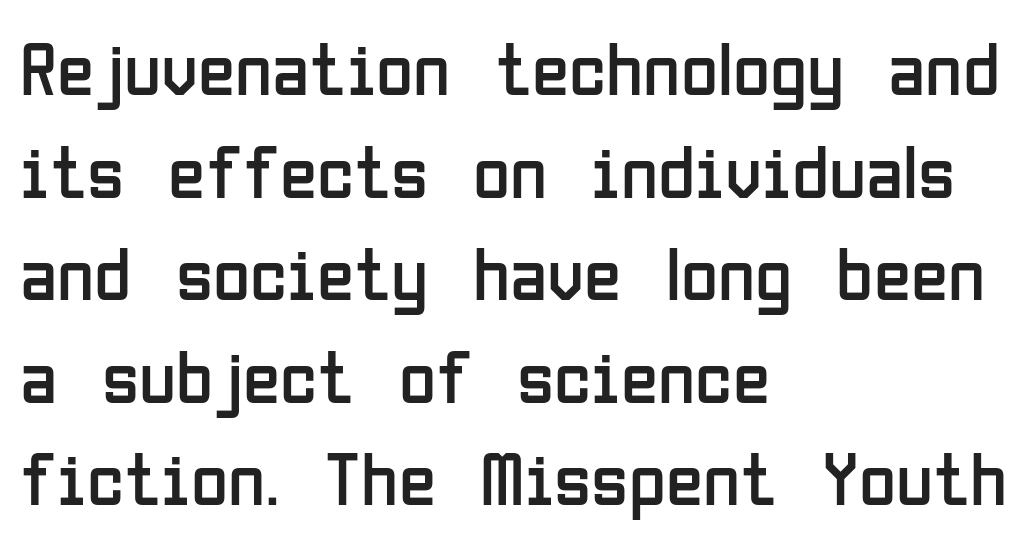
Q: Is the text bold? A: No.
Q: Is the text italic (slanted)? A: No, it is upright.
Q: Is the typeface a serif or a sans-serif typeface? A: Sans-serif.
Q: Is the text underlined? A: No.
Q: How is the paragraph aligned? A: Left-aligned.
Q: Is the spacing between letters normal or unusually wide? A: Normal.
Q: Is the spacing between lines tight, normal or loose? A: Normal.
Q: Width (condensed, normal, or wide)? A: Condensed.
Q: Stroke contrast? A: Low.
Q: x-height? A: Medium.
Q: Monospaced? A: No.
